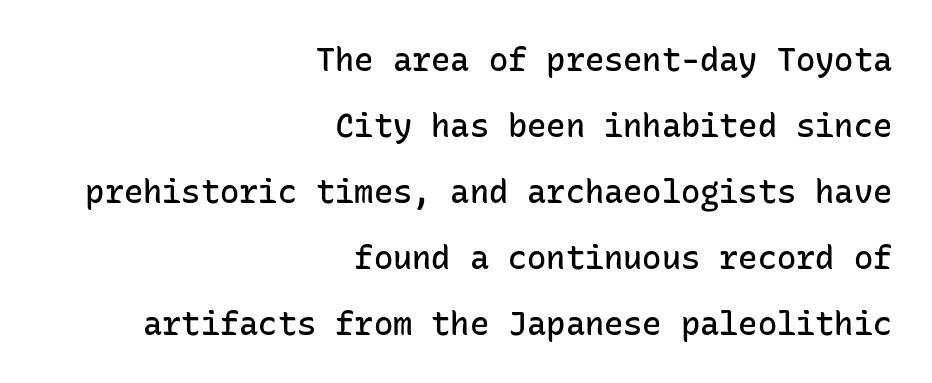
{"serif": "no", "italic": "no", "bold": "semi", "weight": "semibold", "width": "normal", "stroke_contrast": "low", "x_height": "medium", "monospaced": "yes", "underline": "no", "align": "right", "line_spacing": "loose", "line_spacing_ratio": 2.06, "letter_spacing": "normal", "letter_spacing_em": 0.0, "glyph_px": 32}
